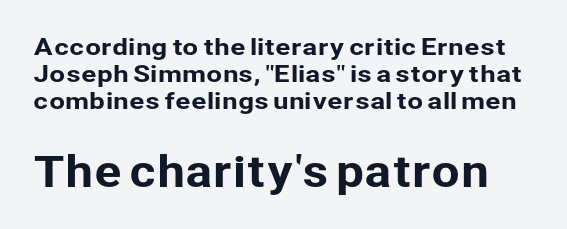
Q: Is the text italic (slanted)? A: No, it is upright.
Q: Is the typeface a serif or a sans-serif typeface? A: Sans-serif.
Q: Is the text underlined? A: No.
Q: Is the spacing between letters normal or unusually wide? A: Normal.
Q: Which block of text is set in a larger size, the first (top) or the second (bottom)? A: The second (bottom) one.
Q: Width (condensed, normal, or wide)? A: Normal.
Q: Stroke contrast? A: Low.
Q: x-height? A: Medium.
Q: Monospaced? A: No.
